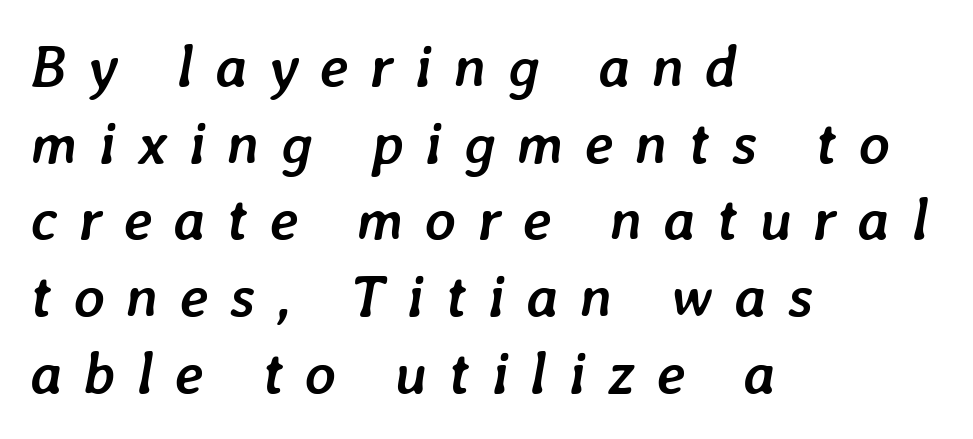
The lettering tilts uniformly, giving the passage an italic look. The passage shown has open, widely tracked lettering throughout. The lines are quadded left. These lines carry a lot of weight — the face is fully bold.
